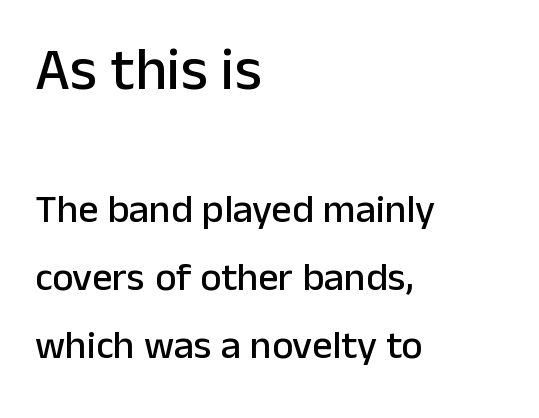
Q: Is the text italic (slanted)? A: No, it is upright.
Q: Is the typeface a serif or a sans-serif typeface? A: Sans-serif.
Q: Is the text underlined? A: No.
Q: How is the paragraph aligned? A: Left-aligned.
Q: Is the spacing between letters normal or unusually wide? A: Normal.
Q: Which block of text is set in a larger size, the first (top) or the second (bottom)? A: The first (top) one.
Q: Width (condensed, normal, or wide)? A: Normal.
Q: Stroke contrast? A: Low.
Q: x-height? A: Medium.
Q: Monospaced? A: No.
